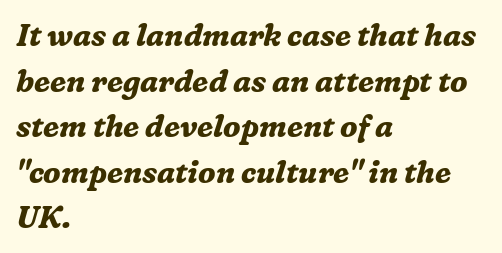
Q: Is the text bold? A: Yes.
Q: Is the text italic (slanted)? A: Yes, it leans right by about 16 degrees.
Q: Is the typeface a serif or a sans-serif typeface? A: Serif.
Q: Is the text underlined? A: No.
Q: How is the paragraph aligned? A: Left-aligned.
Q: Is the spacing between letters normal or unusually wide? A: Normal.
Q: Is the spacing between lines tight, normal or loose? A: Normal.
Q: Width (condensed, normal, or wide)? A: Normal.
Q: Stroke contrast? A: Medium.
Q: x-height? A: Medium.
Q: Monospaced? A: No.
